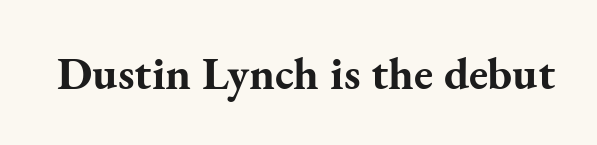
Q: Is the text bold? A: Yes.
Q: Is the text italic (slanted)? A: No, it is upright.
Q: Is the typeface a serif or a sans-serif typeface? A: Serif.
Q: Is the text underlined? A: No.
Q: Is the spacing between letters normal or unusually wide? A: Normal.
Q: Width (condensed, normal, or wide)? A: Normal.
Q: Stroke contrast? A: Medium.
Q: x-height? A: Small.
Q: Monospaced? A: No.
